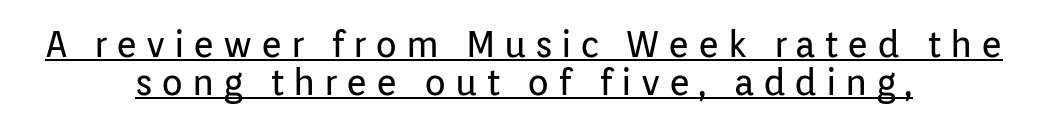
Tracking value appears strongly positive — letters spread wide. The words here are underlined. To sum up the face: it is a sans, with no serifs. The strokes carry an ordinary text weight at most.
